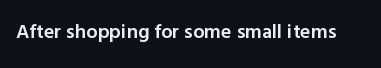
I'd describe the lettering as semibold — firm but not a full bold. The string is rendered with underlining switched off. If you drew a line through each stem, it would be perfectly vertical. Observe the ordinary spacing: letters are neighbours, not strangers.
